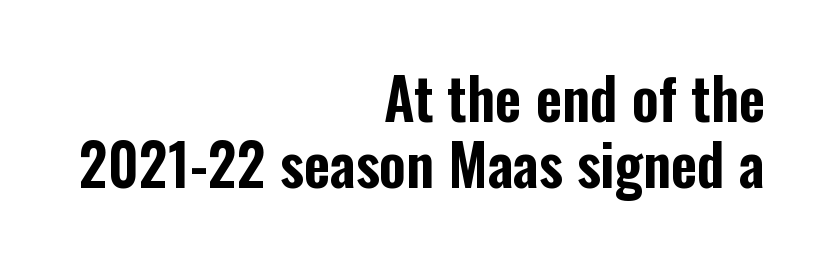
The image shows 57 px condensed sans-serif type, upright; set right-aligned, line spacing 1.16x, normal letter spacing, not underlined; low stroke contrast and a medium x-height.
